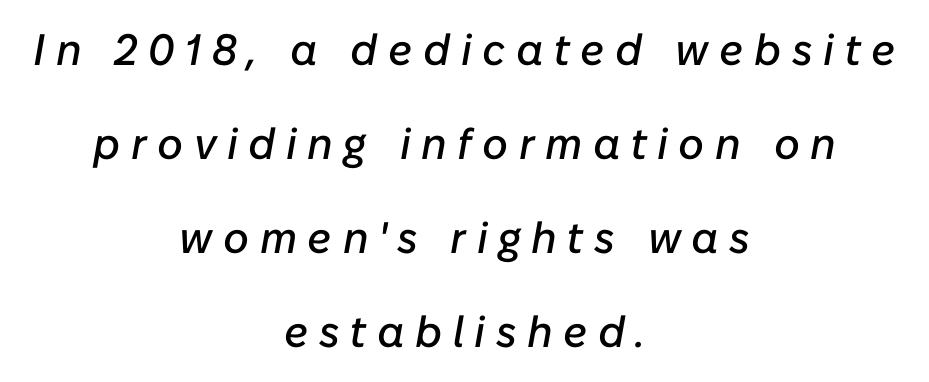
{"italic": "yes", "lean": "right", "slant_degrees": 10, "width": "normal", "stroke_contrast": "low", "x_height": "medium", "monospaced": "no", "underline": "no", "align": "center", "line_spacing": "loose", "line_spacing_ratio": 2.14, "letter_spacing": "wide", "letter_spacing_em": 0.24, "glyph_px": 44}
